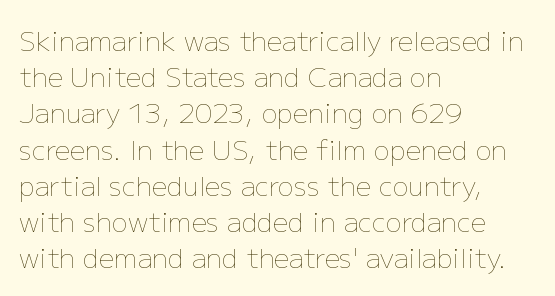
Q: Is the text bold? A: No.
Q: Is the text italic (slanted)? A: No, it is upright.
Q: Is the text underlined? A: No.
Q: How is the paragraph aligned? A: Left-aligned.
Q: Is the spacing between letters normal or unusually wide? A: Normal.
Q: Is the spacing between lines tight, normal or loose? A: Normal.
